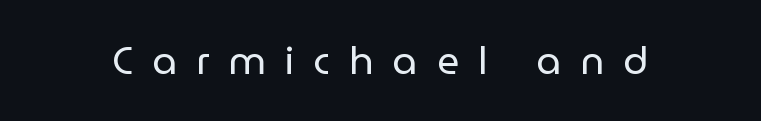
Q: Is the text bold? A: No.
Q: Is the text italic (slanted)? A: No, it is upright.
Q: Is the typeface a serif or a sans-serif typeface? A: Sans-serif.
Q: Is the text underlined? A: No.
Q: Is the spacing between letters normal or unusually wide? A: Unusually wide.
Q: Width (condensed, normal, or wide)? A: Normal.
Q: Stroke contrast? A: Low.
Q: x-height? A: Medium.
Q: Monospaced? A: No.
